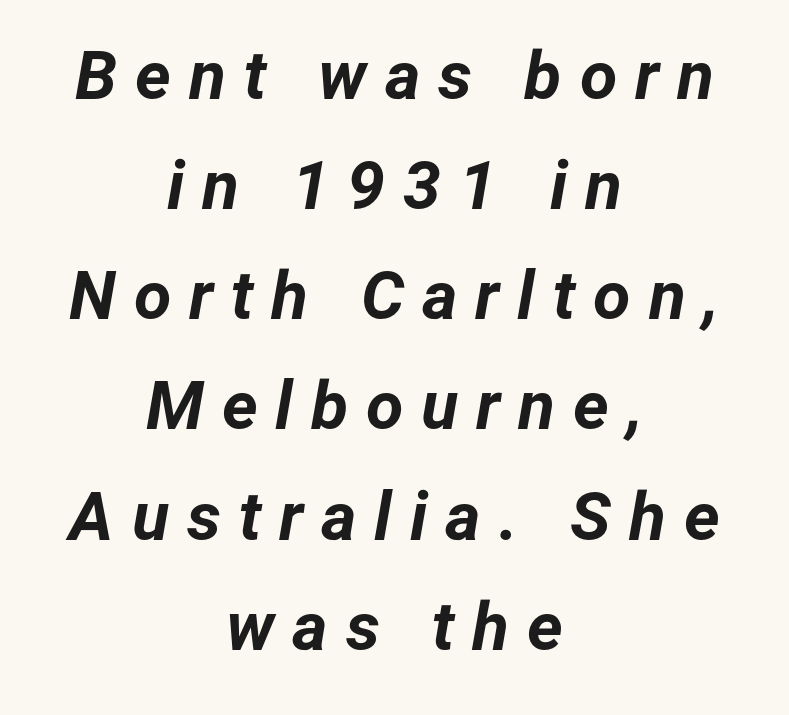
Any mark beneath the type? The region is blank. It's the slanting kind of type. The type is letterspaced generously, with wide tracking. In terms of leading, this rendering sits right in the middle. This is heavy type, rendered in bold. Every row of glyphs is offset so its center matches the block's center.
